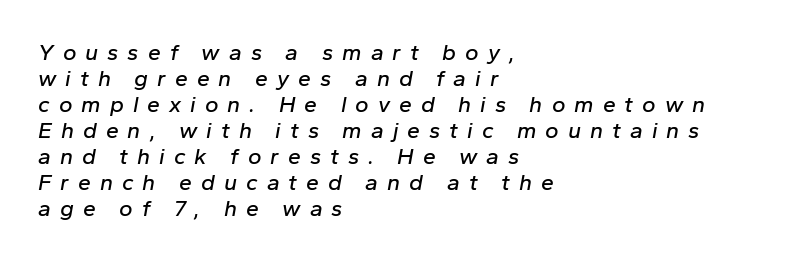
Letter spacing: wide. Summary of vertical rhythm: compact, with narrow interline spacing. No word sits above an underline. Rendered with sloped, italic letterforms. Each line starts at the same left margin while the right side varies.
